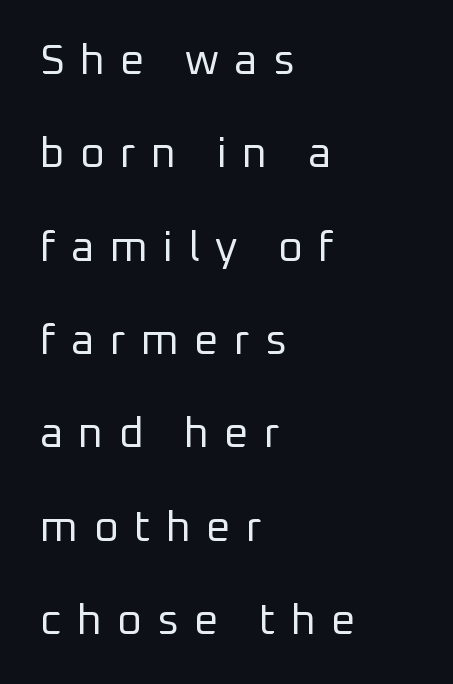
Note: no serifs on the glyphs. Posture: straight, roman, zero tilt. The gaps between neighbouring characters are conspicuously large. The passage shown is typed in a proportional face where columns would drift. These lines are set flush left with a ragged right edge.
